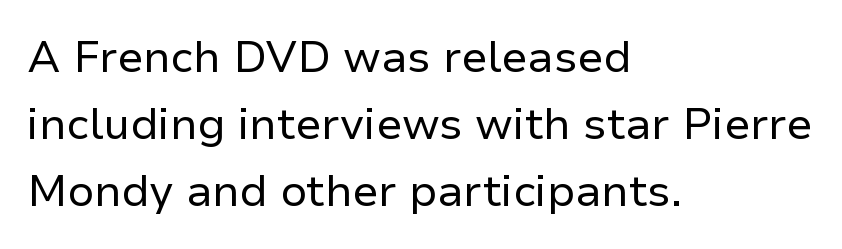
The image shows 44 px regular-weight sans-serif type, upright; set left-aligned, normal line spacing (1.52x), normal letter spacing, not underlined; low stroke contrast and a medium x-height.
